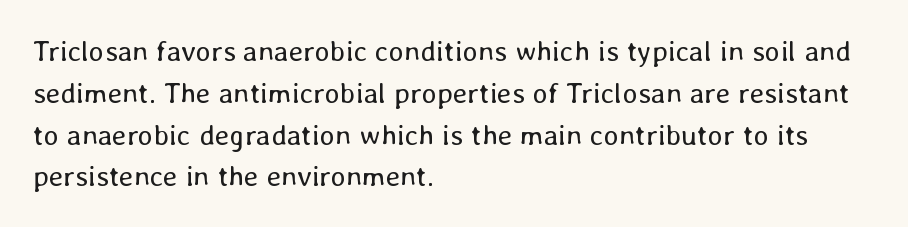
{"italic": "no", "bold": "no", "weight": "regular", "width": "normal", "stroke_contrast": "low", "x_height": "medium", "monospaced": "no", "underline": "no", "align": "left", "line_spacing": "normal", "line_spacing_ratio": 1.44, "letter_spacing": "normal", "letter_spacing_em": 0.0, "glyph_px": 29}
